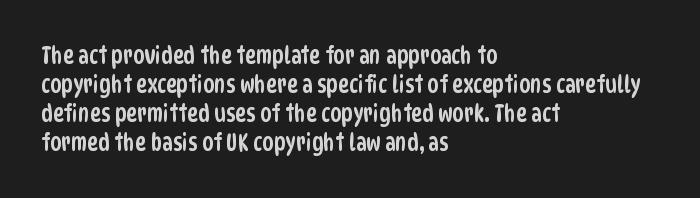
{"underline": "no", "align": "left", "line_spacing": "normal", "line_spacing_ratio": 1.26, "letter_spacing": "normal", "letter_spacing_em": 0.0, "glyph_px": 23}
